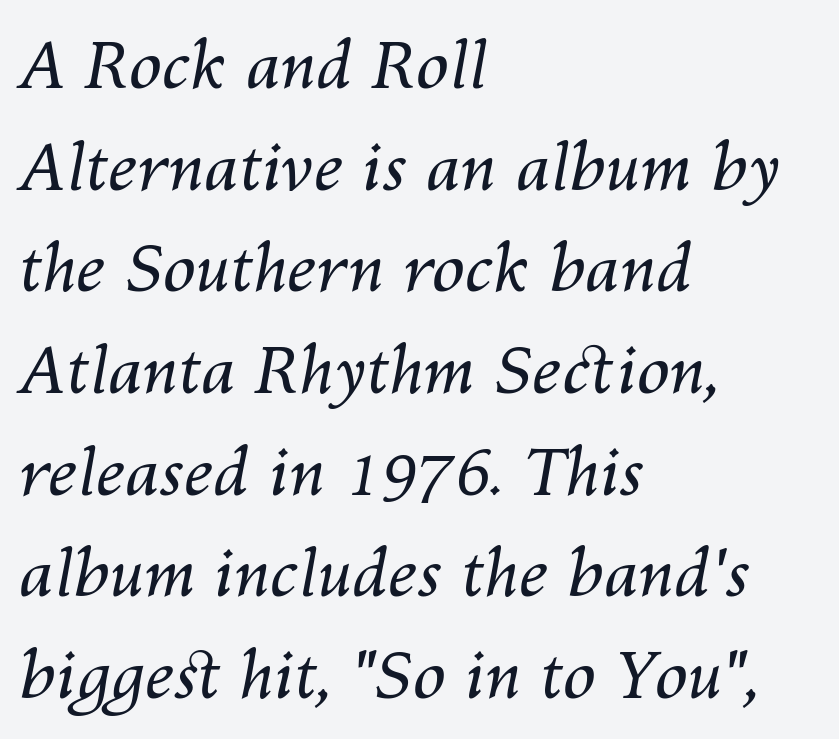
Style check: oblique. You could not count columns in this text — the font is proportionally spaced. Standard letterfit; no display-style spreading of the glyphs. Line starts are locked; line ends wander. The words here are not underlined. The weight tops out at a normal text grade.
